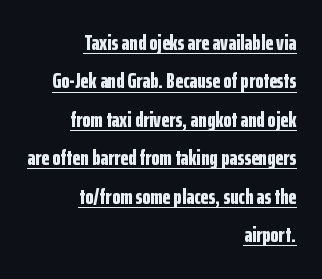
Q: Is the text bold? A: Yes.
Q: Is the text italic (slanted)? A: No, it is upright.
Q: Is the text underlined? A: Yes.
Q: How is the paragraph aligned? A: Right-aligned.
Q: Is the spacing between letters normal or unusually wide? A: Normal.
